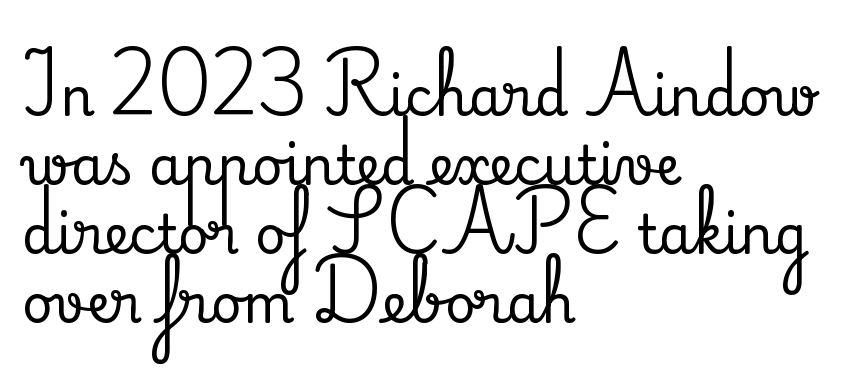
The type family on display is of the serif kind. You could not count columns in this text — the font is proportionally spaced. Notice how descenders clear the ascenders below comfortably — that's standard leading. Observe the ordinary spacing: letters are neighbours, not strangers.
